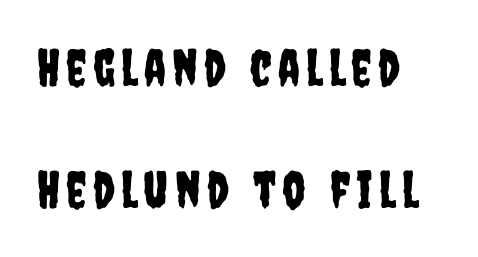
Q: Is the text italic (slanted)? A: No, it is upright.
Q: Is the typeface a serif or a sans-serif typeface? A: Sans-serif.
Q: Is the text underlined? A: No.
Q: How is the paragraph aligned? A: Left-aligned.
Q: Is the spacing between lines tight, normal or loose? A: Loose.
Q: Width (condensed, normal, or wide)? A: Condensed.
Q: Stroke contrast? A: Low.
Q: x-height? A: Large.
Q: Monospaced? A: No.
